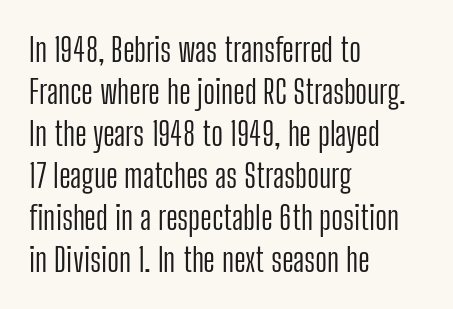
Q: Is the text bold? A: No.
Q: Is the text italic (slanted)? A: No, it is upright.
Q: Is the typeface a serif or a sans-serif typeface? A: Sans-serif.
Q: Is the text underlined? A: No.
Q: How is the paragraph aligned? A: Left-aligned.
Q: Is the spacing between letters normal or unusually wide? A: Normal.
Q: Is the spacing between lines tight, normal or loose? A: Normal.
Q: Width (condensed, normal, or wide)? A: Condensed.
Q: Stroke contrast? A: Low.
Q: x-height? A: Medium.
Q: Monospaced? A: No.
